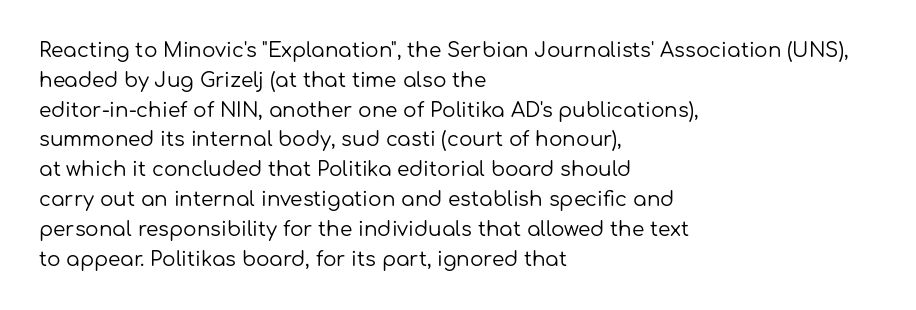
Q: Is the text bold? A: No.
Q: Is the text italic (slanted)? A: No, it is upright.
Q: Is the text underlined? A: No.
Q: How is the paragraph aligned? A: Left-aligned.
Q: Is the spacing between letters normal or unusually wide? A: Normal.
Q: Is the spacing between lines tight, normal or loose? A: Normal.
